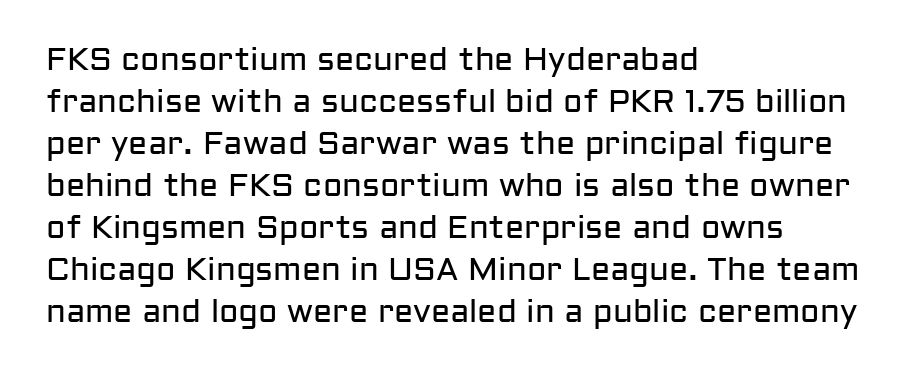
{"serif": "no", "italic": "no", "bold": "no", "weight": "regular", "width": "normal", "stroke_contrast": "low", "x_height": "medium", "monospaced": "no", "underline": "no", "align": "left", "line_spacing": "normal", "line_spacing_ratio": 1.31, "letter_spacing": "normal", "letter_spacing_em": 0.0, "glyph_px": 32}
